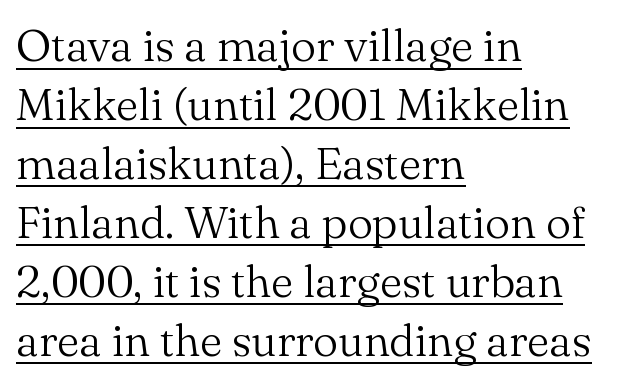
{"serif": "yes", "italic": "no", "bold": "no", "weight": "light", "width": "normal", "stroke_contrast": "medium", "x_height": "small", "monospaced": "no", "underline": "yes", "align": "left", "line_spacing": "normal", "line_spacing_ratio": 1.31, "letter_spacing": "normal", "letter_spacing_em": 0.0, "glyph_px": 45}
